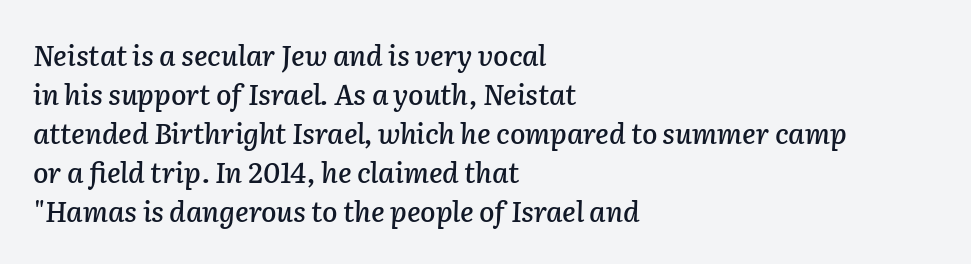
The image shows 28 px text type, italic (leaning right); set left-aligned, normal line spacing (1.39x), normal letter spacing, not underlined; low stroke contrast and a medium x-height.
